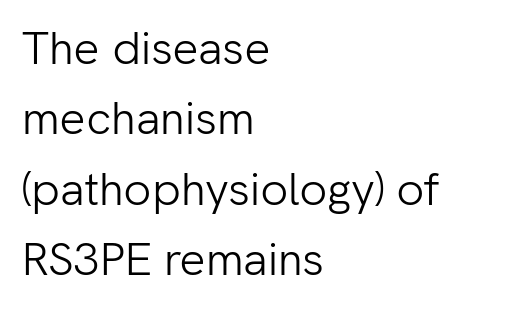
Line spacing here is normal. Weight: regular or lighter. Rendered with straight, roman letterforms. Look at the tracking — it's just the regular setting, nothing added. The space directly below the letters is spotless.
